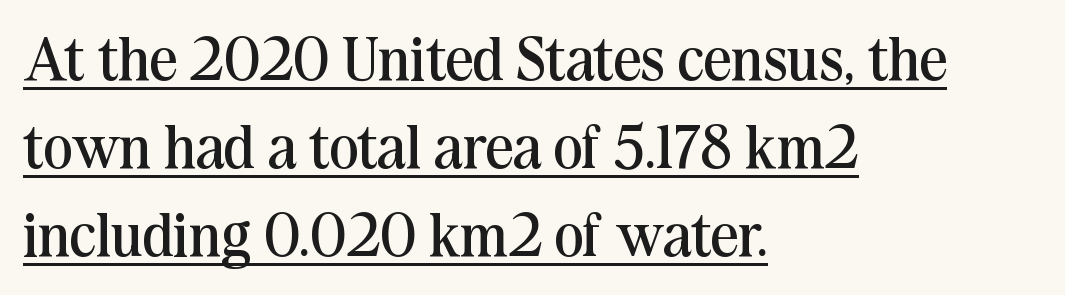
The image shows 61 px regular-weight serif type, upright; set left-aligned, normal line spacing (1.44x), normal letter spacing, underlined; medium stroke contrast and a medium x-height.
